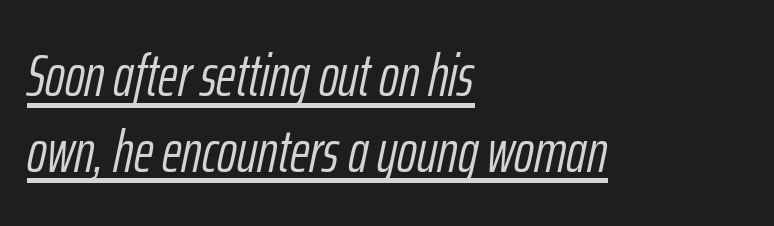
The image shows 60 px light, condensed type, italic (leaning right); set left-aligned, normal line spacing (1.26x), normal letter spacing, underlined; low stroke contrast and a medium x-height.
